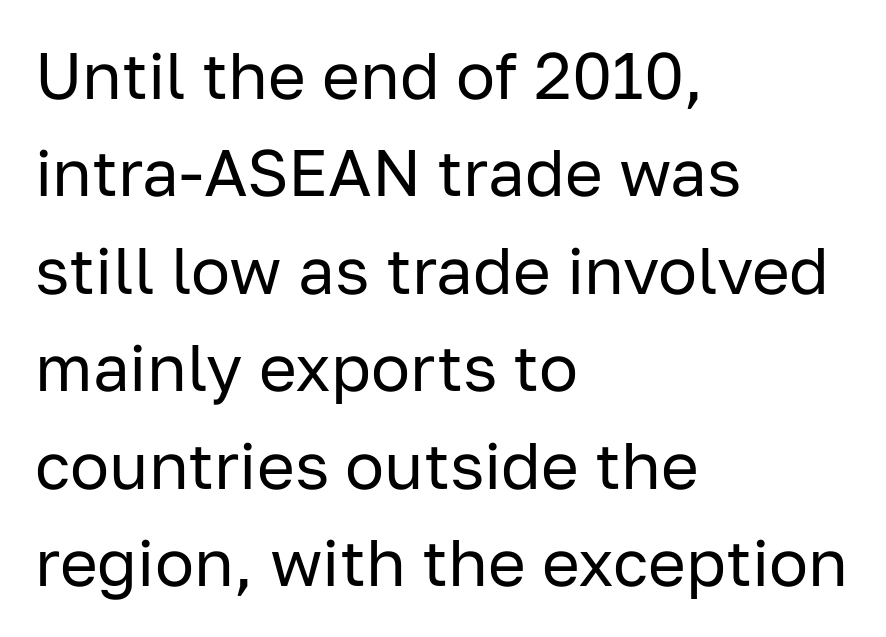
Underlining? Definitely not there. Alignment: flush left. A typesetter would mark this as roman, not italic. Weight: regular or lighter. The rendering keeps characters at their native spacing.
